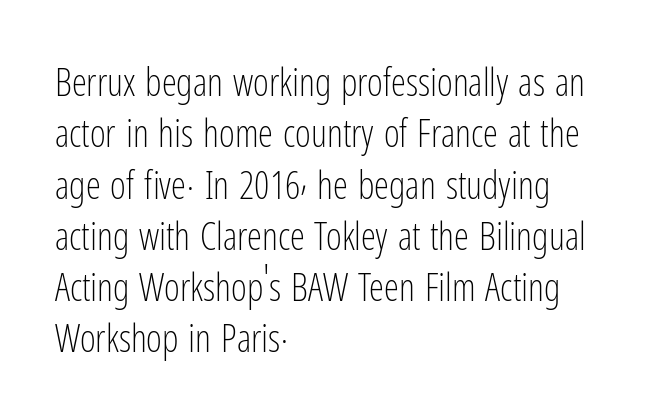
The image shows 38 px light, condensed sans-serif type, upright; set left-aligned, normal line spacing (1.35x), normal letter spacing, not underlined; low stroke contrast and a medium x-height.
